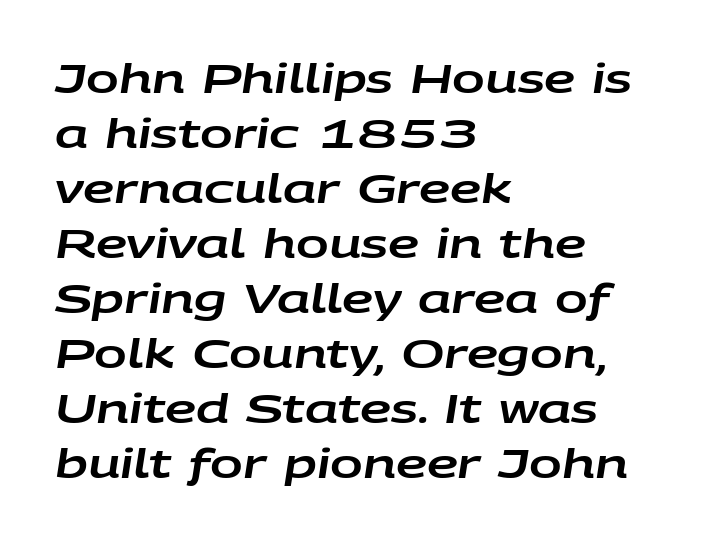
The letters advance in unequal steps, a hallmark of proportional type. Is the letter spacing exaggerated? No — it looks like the ordinary default. Horizontally, the lines are justified to the leading edge only. The designer left line spacing at the default. The words here are not underlined. Does the lettering tilt? It does — this is italic.
